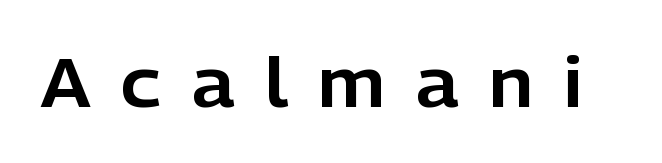
{"serif": "no", "italic": "no", "width": "normal", "stroke_contrast": "low", "x_height": "medium", "monospaced": "no", "underline": "no", "letter_spacing": "wide", "letter_spacing_em": 0.44, "glyph_px": 69}
